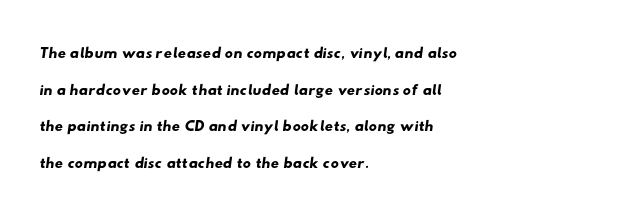
The image shows 23 px text type; set left-aligned, normal line spacing (1.59x), normal letter spacing, not underlined.
